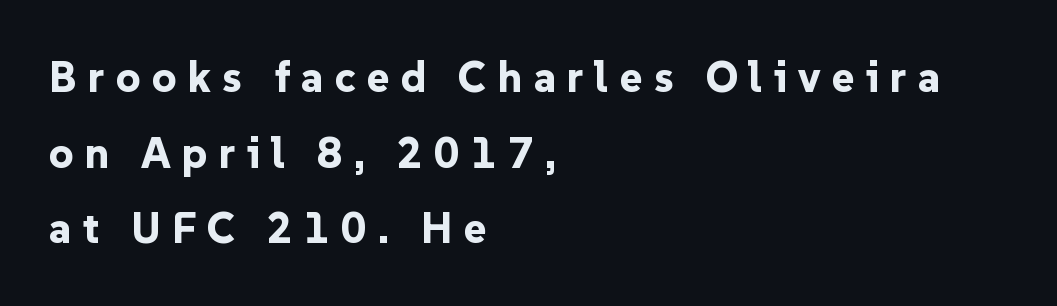
The image shows 43 px bold sans-serif type, upright; set left-aligned, line spacing 1.76x, unusually wide letter spacing (+0.26 em), not underlined; low stroke contrast and a medium x-height.
